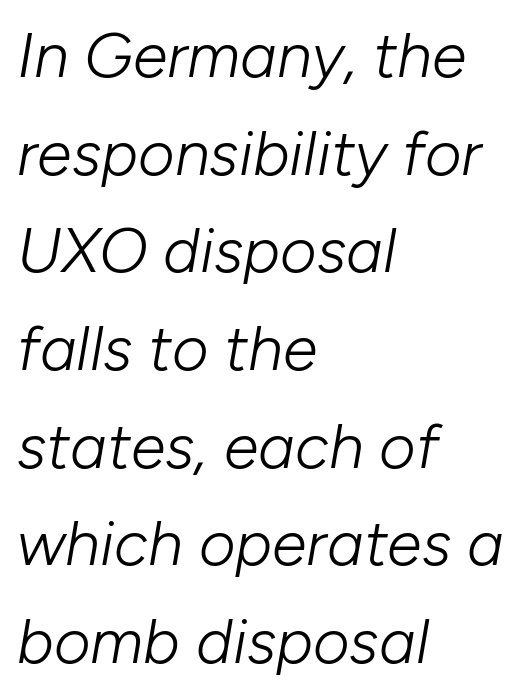
The image shows 63 px light type, italic (leaning right); set left-aligned, normal line spacing (1.55x), normal letter spacing, not underlined; low stroke contrast and a medium x-height.
